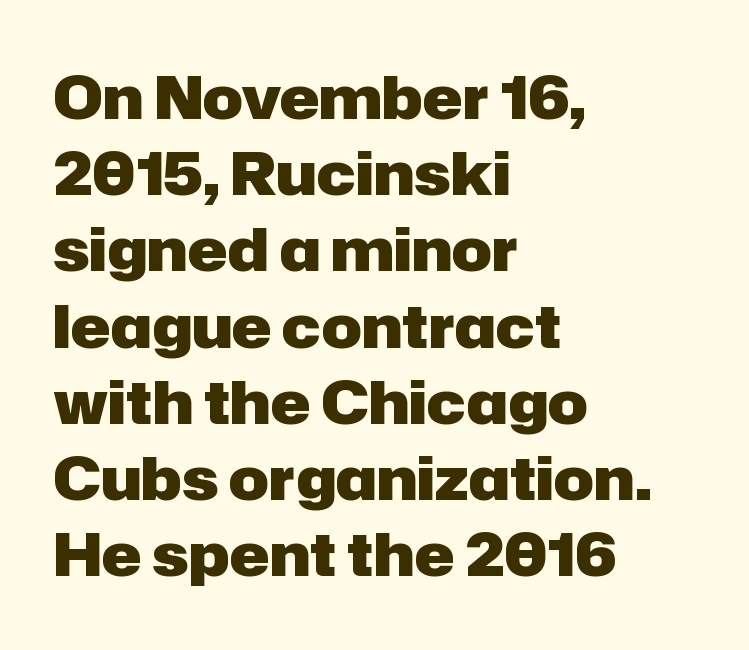
One glance says typical: line gaps are just what's usual. The letterforms sit shoulder to shoulder at normal distance. This rendering features lettering with no underline. A dark, heavy texture on the line: the type is bold. The lines in this sample share a left origin and differ only in where they stop.
